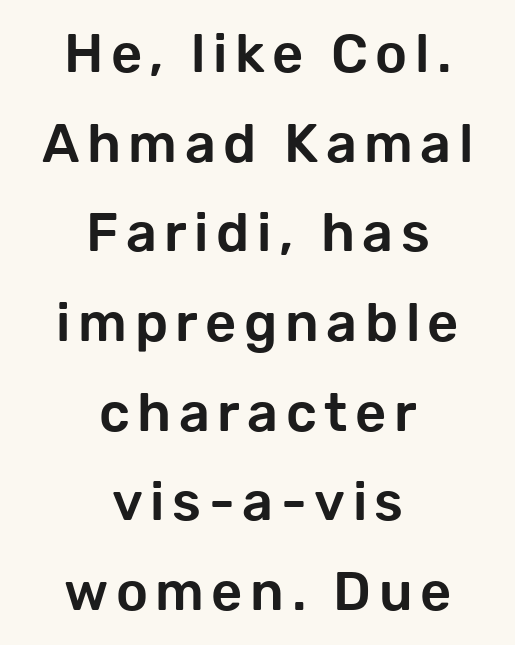
{"serif": "no", "italic": "no", "width": "normal", "stroke_contrast": "low", "x_height": "medium", "monospaced": "no", "underline": "no", "align": "center", "line_spacing": "normal", "line_spacing_ratio": 1.66, "glyph_px": 54}
